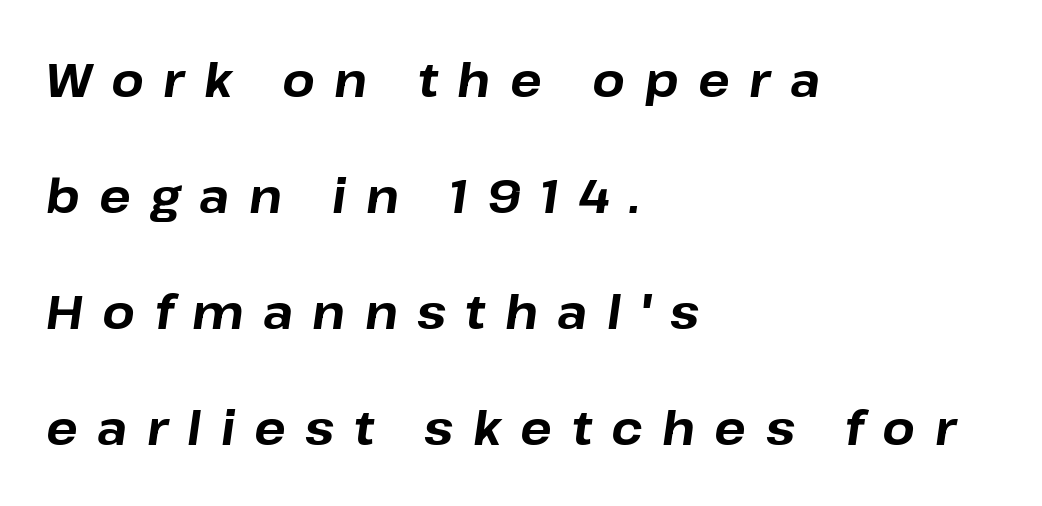
This rendering features lettering with no underline. Loose tracking; the words dissolve into strings of separated letters. The line-height multiplier appears high, well above default. Horizontal alignment here is leftward, the default for most running prose.
